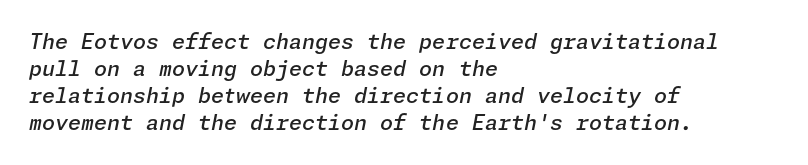
Q: Is the text bold? A: Semi-bold.
Q: Is the text italic (slanted)? A: Yes, it leans right by about 11 degrees.
Q: Is the text underlined? A: No.
Q: How is the paragraph aligned? A: Left-aligned.
Q: Is the spacing between letters normal or unusually wide? A: Normal.
Q: Is the spacing between lines tight, normal or loose? A: Normal.
